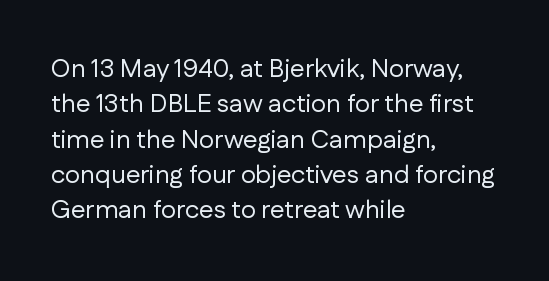
{"italic": "no", "bold": "no", "underline": "no", "align": "left", "line_spacing": "normal", "line_spacing_ratio": 1.36, "letter_spacing": "normal", "letter_spacing_em": 0.0, "glyph_px": 26}
